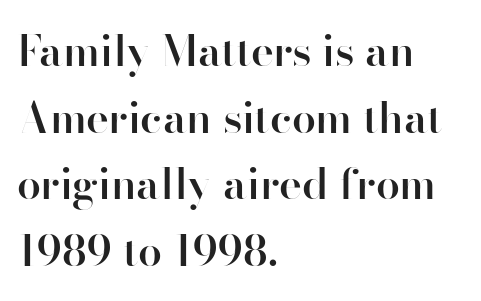
Q: Is the text bold? A: Semi-bold.
Q: Is the text italic (slanted)? A: No, it is upright.
Q: Is the typeface a serif or a sans-serif typeface? A: Sans-serif.
Q: Is the text underlined? A: No.
Q: How is the paragraph aligned? A: Left-aligned.
Q: Is the spacing between letters normal or unusually wide? A: Normal.
Q: Is the spacing between lines tight, normal or loose? A: Normal.
Q: Width (condensed, normal, or wide)? A: Normal.
Q: Stroke contrast? A: High.
Q: x-height? A: Small.
Q: Monospaced? A: No.
